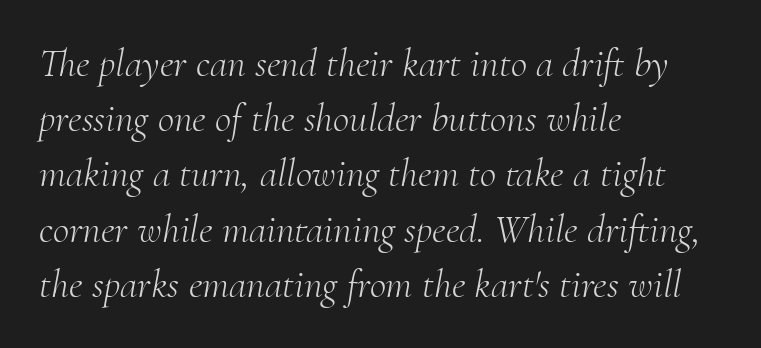
{"serif": "yes", "italic": "yes", "lean": "right", "slant_degrees": 10, "bold": "no", "weight": "light", "width": "normal", "stroke_contrast": "medium", "x_height": "small", "monospaced": "no", "underline": "no", "align": "left", "line_spacing": "normal", "line_spacing_ratio": 1.38, "letter_spacing": "normal", "letter_spacing_em": 0.0, "glyph_px": 40}
